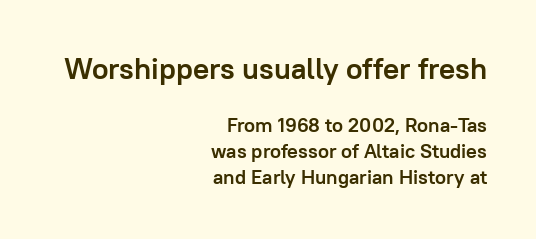
Q: Is the text bold? A: Yes.
Q: Is the text italic (slanted)? A: No, it is upright.
Q: Is the typeface a serif or a sans-serif typeface? A: Sans-serif.
Q: Is the text underlined? A: No.
Q: How is the paragraph aligned? A: Right-aligned.
Q: Is the spacing between letters normal or unusually wide? A: Normal.
Q: Is the spacing between lines tight, normal or loose? A: Normal.
Q: Which block of text is set in a larger size, the first (top) or the second (bottom)? A: The first (top) one.
Q: Width (condensed, normal, or wide)? A: Normal.
Q: Stroke contrast? A: Low.
Q: x-height? A: Medium.
Q: Monospaced? A: No.
